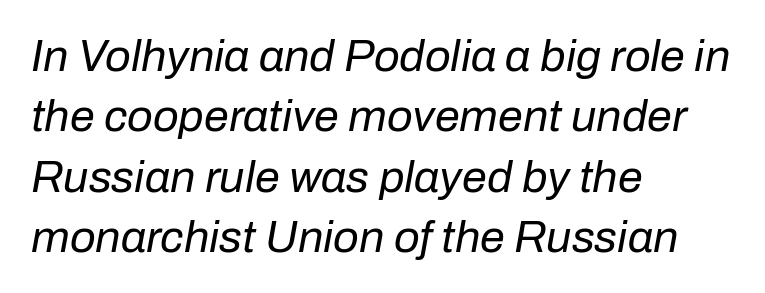
Which margin do the lines hug? The left one — the right edge is uneven. Notice how the stems are inclined rather than vertical — that's the hallmark of italics. Nothing heavy about these letters — not bold at all. Students, observe: this is what conventionally led text looks like. Honestly, there is no underline to notice here at all. Is the letter spacing exaggerated? No — it looks like the ordinary default.
